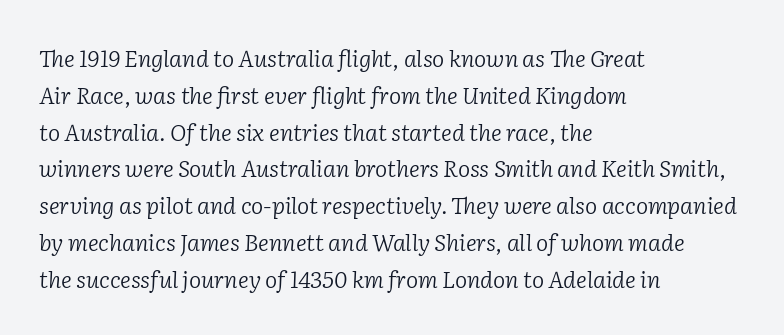
{"italic": "yes", "lean": "right", "slant_degrees": 2, "bold": "no", "underline": "no", "align": "left", "line_spacing": "normal", "line_spacing_ratio": 1.6, "letter_spacing": "normal", "letter_spacing_em": 0.0, "glyph_px": 23}
